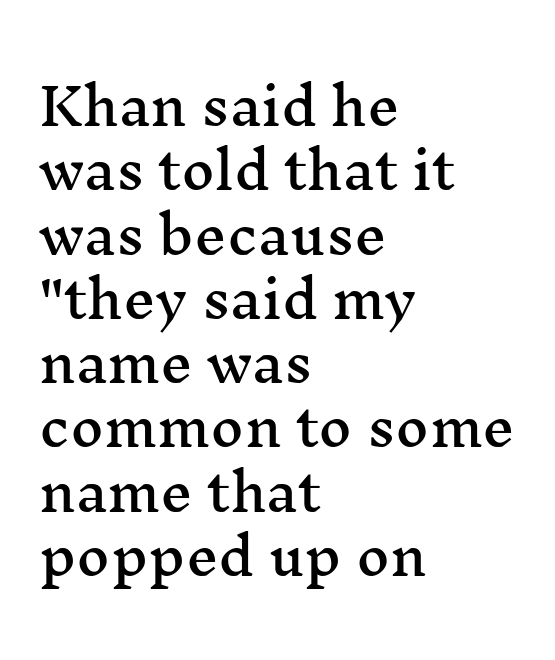
The image shows 51 px wide serif type, upright; set left-aligned, normal line spacing (1.26x), normal letter spacing, not underlined; medium stroke contrast and a medium x-height.
